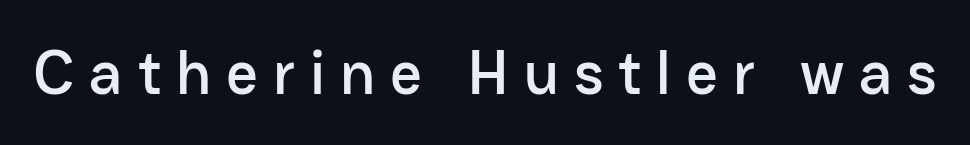
The image shows 62 px sans-serif type, upright; set unusually wide letter spacing (+0.24 em), not underlined; low stroke contrast and a medium x-height.
